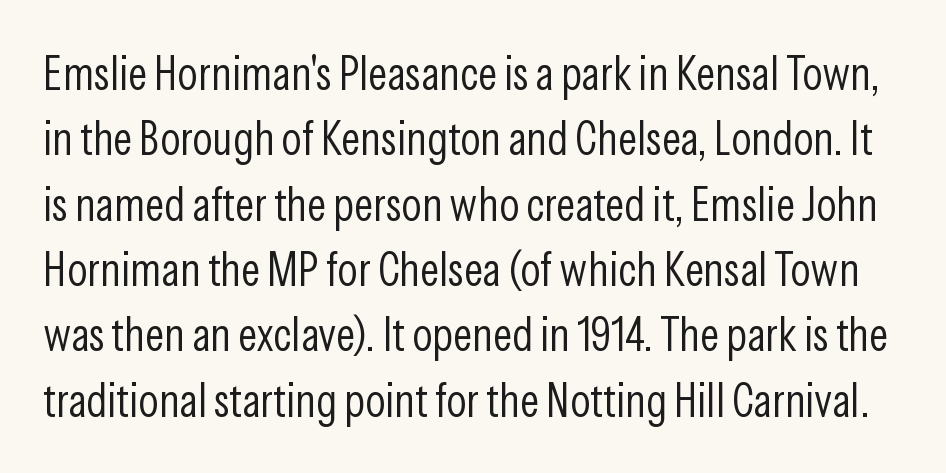
The image shows 47 px light, condensed sans-serif type, upright; set normal line spacing (1.39x), normal letter spacing, not underlined; low stroke contrast and a medium x-height.
